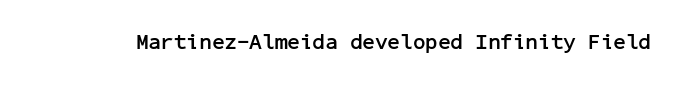
Short note: letters normally spaced. Words float on clear page, feet unadorned. The letters stand upright; this is a roman face. Heavy, bold letterforms.
